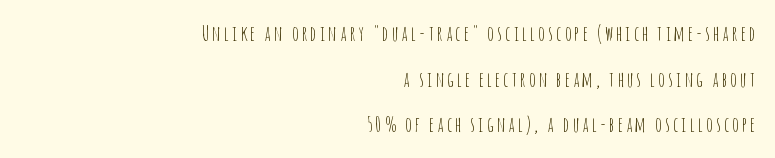
Q: Is the text bold? A: No.
Q: Is the text italic (slanted)? A: No, it is upright.
Q: Is the text underlined? A: No.
Q: How is the paragraph aligned? A: Right-aligned.
Q: Is the spacing between lines tight, normal or loose? A: Loose.
